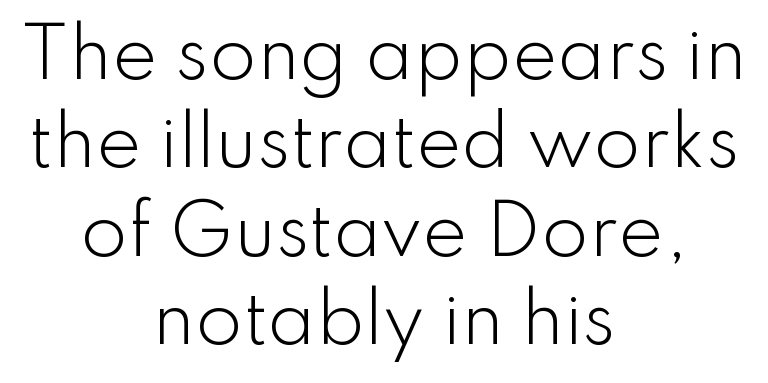
Rendered with straight, roman letterforms. Descender tails drop into unmarked territory. Here the glyphs are tracked normally, forming tight word shapes. A normal amount of white space separates one row of letters from the next. A light-to-regular cut is what we see here.
